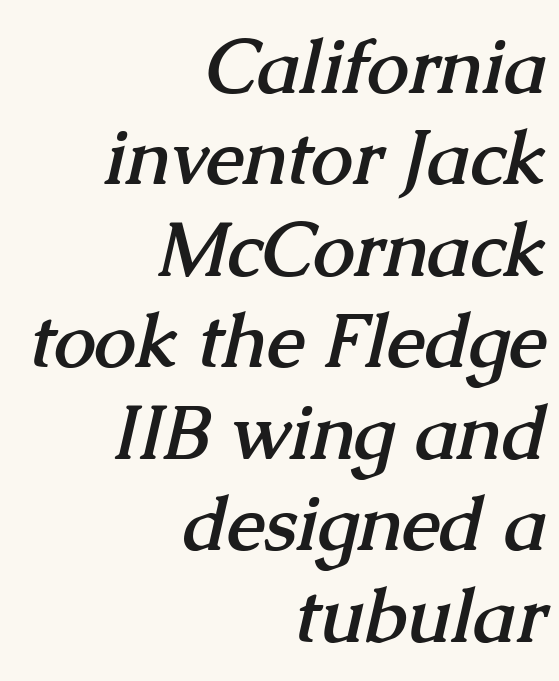
The space beneath each line is pristine and unruled. Varying glyph widths throughout — classic text-font behaviour. The letters carry serifs — small finishing strokes at the ends of their stems. Strokes here are thick enough to call this a true bold.
